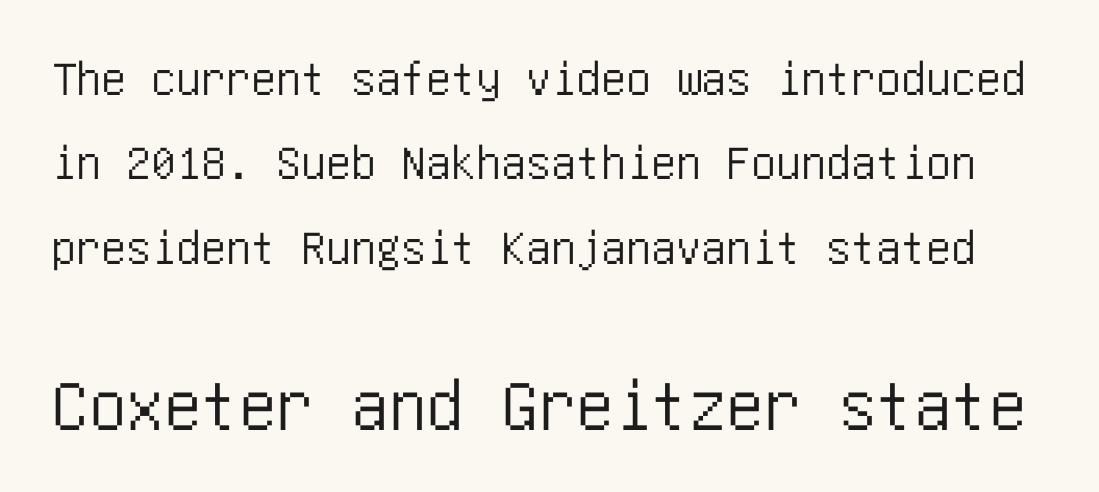
A student would notice the bottom passage is typeset larger than what precedes it. The characters display no serif detailing; their extremities are plain. Summary of vertical rhythm: regular, with standard interline spacing. Descenders hang freely into open space. No italicization has been applied; the sample stays upright.
